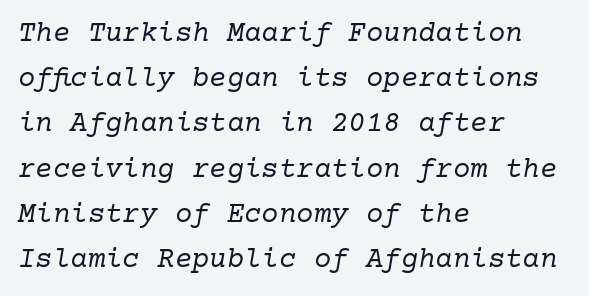
Q: Is the text bold? A: No.
Q: Is the text italic (slanted)? A: Yes, it leans right by about 10 degrees.
Q: Is the typeface a serif or a sans-serif typeface? A: Serif.
Q: Is the text underlined? A: No.
Q: How is the paragraph aligned? A: Left-aligned.
Q: Is the spacing between letters normal or unusually wide? A: Normal.
Q: Is the spacing between lines tight, normal or loose? A: Normal.
Q: Width (condensed, normal, or wide)? A: Normal.
Q: Stroke contrast? A: Low.
Q: x-height? A: Medium.
